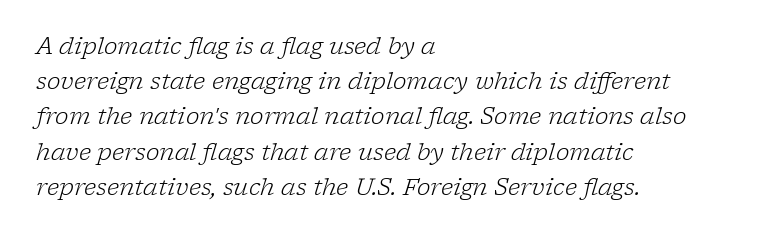
Q: Is the text bold? A: No.
Q: Is the text italic (slanted)? A: Yes, it leans right by about 17 degrees.
Q: Is the text underlined? A: No.
Q: How is the paragraph aligned? A: Left-aligned.
Q: Is the spacing between letters normal or unusually wide? A: Normal.
Q: Is the spacing between lines tight, normal or loose? A: Normal.
